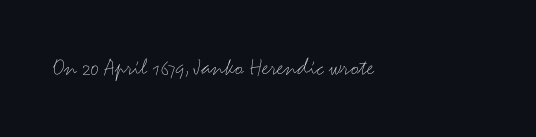
The image shows 25 px text type; set left-aligned, normal letter spacing, not underlined.
